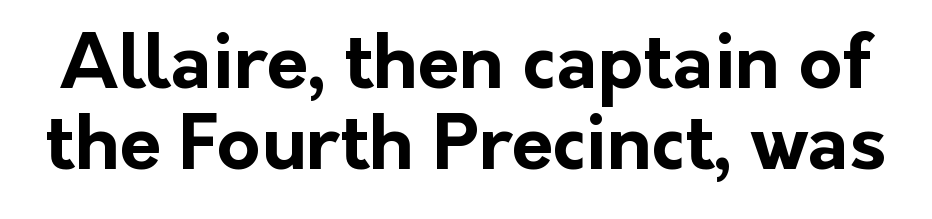
The image shows 75 px bold sans-serif type, upright; set tight line spacing (1.08x), normal letter spacing, not underlined; low stroke contrast and a medium x-height.
